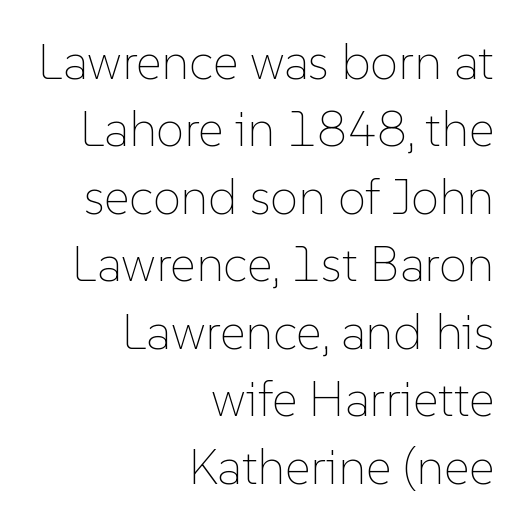
Q: Is the text bold? A: No.
Q: Is the text italic (slanted)? A: No, it is upright.
Q: Is the text underlined? A: No.
Q: How is the paragraph aligned? A: Right-aligned.
Q: Is the spacing between letters normal or unusually wide? A: Normal.
Q: Is the spacing between lines tight, normal or loose? A: Normal.
Q: Width (condensed, normal, or wide)? A: Normal.
Q: Stroke contrast? A: Low.
Q: x-height? A: Medium.
Q: Monospaced? A: No.
